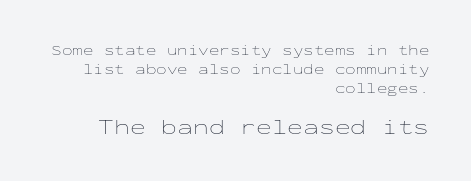
Q: Is the text bold? A: No.
Q: Is the text italic (slanted)? A: No, it is upright.
Q: Is the text underlined? A: No.
Q: How is the paragraph aligned? A: Right-aligned.
Q: Is the spacing between letters normal or unusually wide? A: Normal.
Q: Is the spacing between lines tight, normal or loose? A: Normal.
Q: Which block of text is set in a larger size, the first (top) or the second (bottom)? A: The second (bottom) one.
